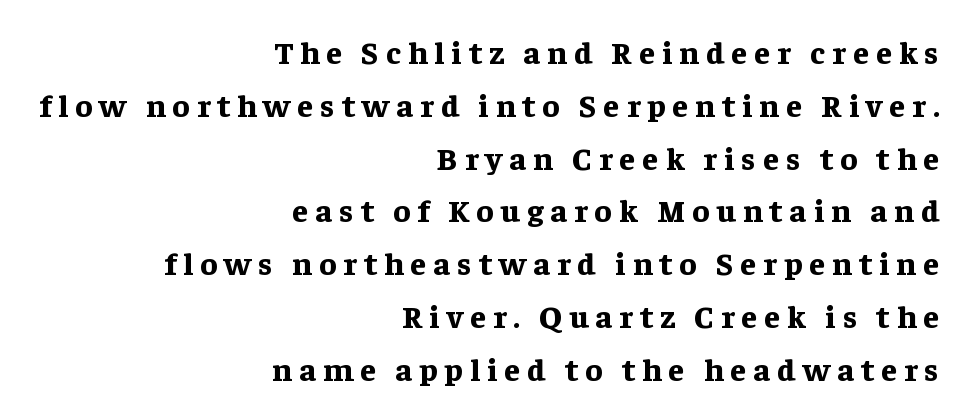
Each row of text sits above clean, open space. Do the letters lean? They stand straight. Caption: multi-line text, flush right, ragged left. Is this a sans? No — the strokes have serifs. Compared with typical paragraphs, the rows here are spaced about the same.
